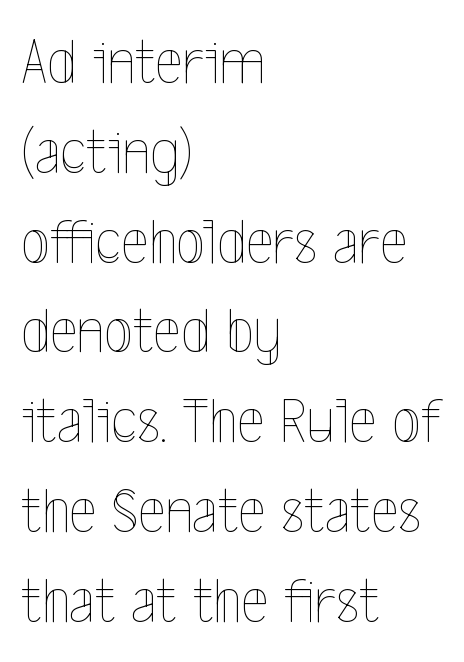
The image shows 66 px thin, condensed type, upright; set left-aligned, normal line spacing (1.36x), normal letter spacing, not underlined; a medium x-height.
